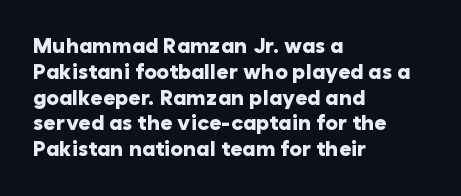
The letters stand upright; this is a roman face. Every row of glyphs begins at an identical x-position on the left. Between one letter and the next there's only the usual sliver of space. Caption: bold face, heavy strokes.
